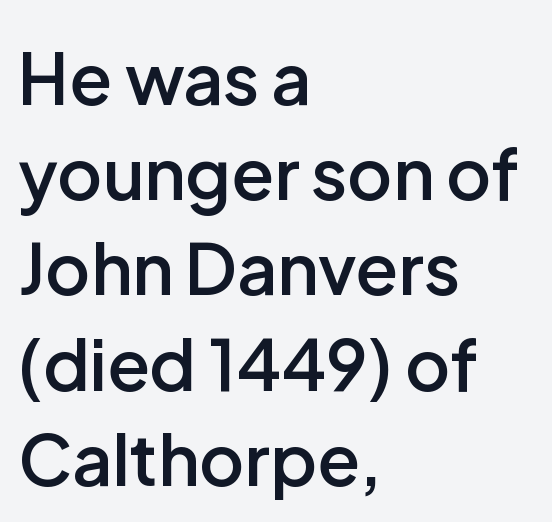
{"serif": "no", "italic": "no", "bold": "semi", "weight": "semibold", "width": "normal", "stroke_contrast": "low", "x_height": "medium", "monospaced": "no", "underline": "no", "align": "left", "line_spacing": "normal", "line_spacing_ratio": 1.36, "letter_spacing": "normal", "letter_spacing_em": 0.0, "glyph_px": 70}
